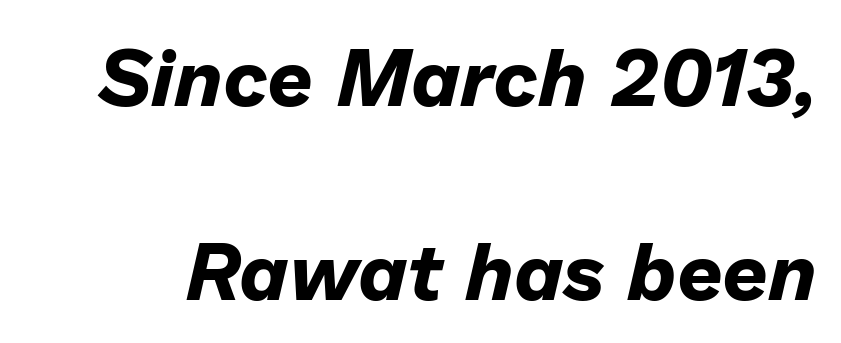
{"italic": "yes", "lean": "right", "slant_degrees": 13, "bold": "yes", "weight": "bold", "width": "normal", "stroke_contrast": "low", "x_height": "medium", "monospaced": "no", "underline": "no", "line_spacing": "loose", "line_spacing_ratio": 2.43, "letter_spacing": "normal", "letter_spacing_em": 0.0, "glyph_px": 80}
